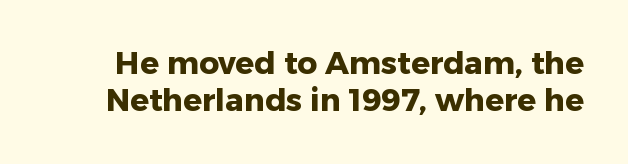
A typesetter would call this proportional, since set widths differ per character. The space beneath each line is pristine and unruled. What stands out about the letter spacing? Nothing — it is the standard amount. Unlike italic type, these characters show no tilt at all. The face used here is a sans, in the tradition of grotesques and geometrics.
